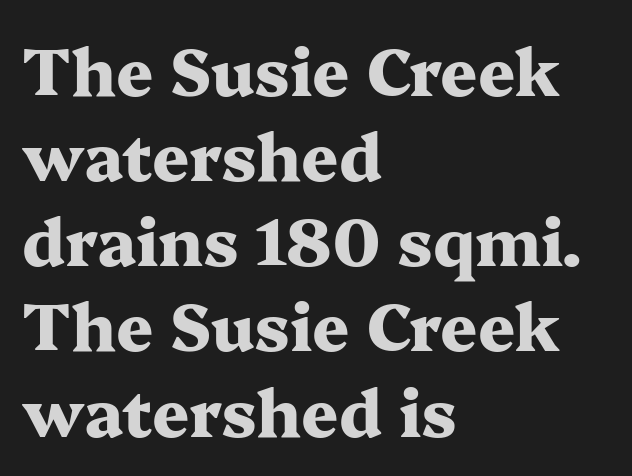
Q: Is the text bold? A: Yes.
Q: Is the text italic (slanted)? A: No, it is upright.
Q: Is the typeface a serif or a sans-serif typeface? A: Serif.
Q: Is the text underlined? A: No.
Q: How is the paragraph aligned? A: Left-aligned.
Q: Is the spacing between letters normal or unusually wide? A: Normal.
Q: Is the spacing between lines tight, normal or loose? A: Normal.
Q: Width (condensed, normal, or wide)? A: Wide.
Q: Stroke contrast? A: Medium.
Q: x-height? A: Medium.
Q: Monospaced? A: No.
